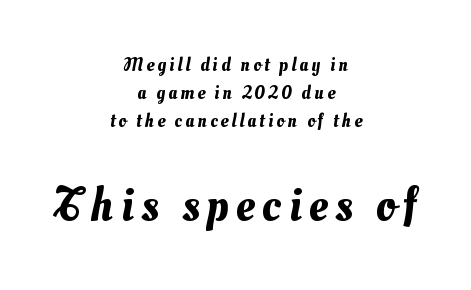
Q: Is the text underlined? A: No.
Q: How is the paragraph aligned? A: Centered.
Q: Is the spacing between lines tight, normal or loose? A: Normal.
Q: Which block of text is set in a larger size, the first (top) or the second (bottom)? A: The second (bottom) one.
Q: Width (condensed, normal, or wide)? A: Normal.
Q: Stroke contrast? A: Medium.
Q: x-height? A: Small.
Q: Monospaced? A: No.
